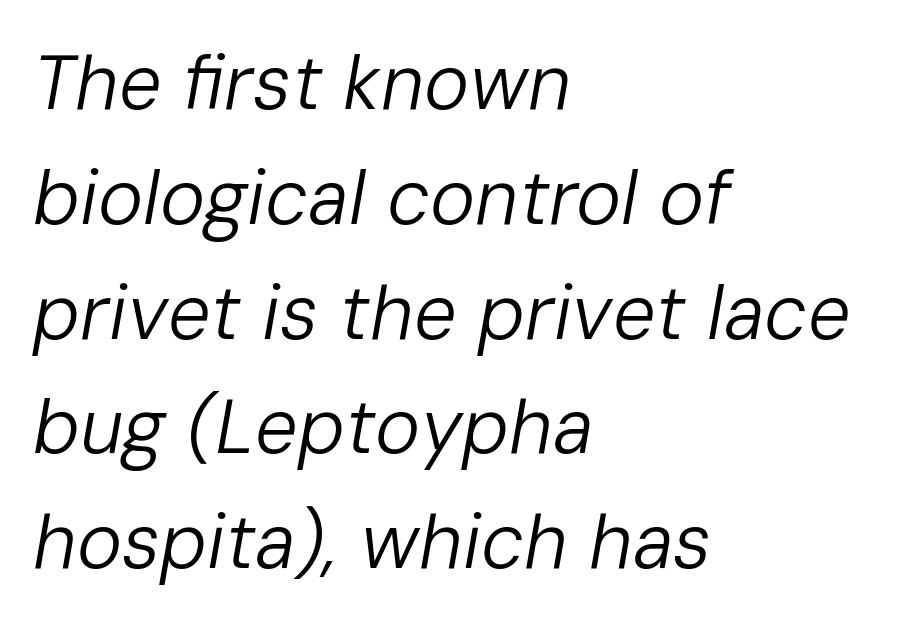
Q: Is the text bold? A: No.
Q: Is the text italic (slanted)? A: Yes, it leans right by about 10 degrees.
Q: Is the text underlined? A: No.
Q: How is the paragraph aligned? A: Left-aligned.
Q: Is the spacing between letters normal or unusually wide? A: Normal.
Q: Is the spacing between lines tight, normal or loose? A: Normal.
Q: Width (condensed, normal, or wide)? A: Normal.
Q: Stroke contrast? A: Low.
Q: x-height? A: Medium.
Q: Monospaced? A: No.
